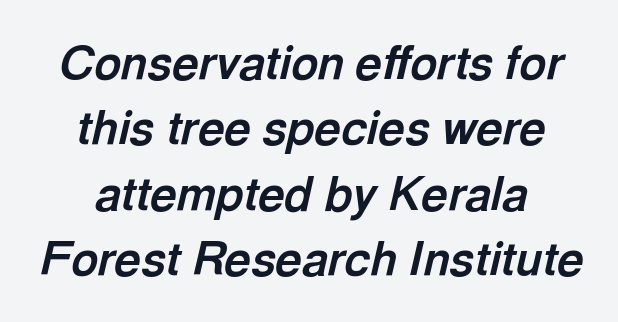
Q: Is the text bold? A: Yes.
Q: Is the text italic (slanted)? A: Yes, it leans right by about 13 degrees.
Q: Is the text underlined? A: No.
Q: Is the spacing between letters normal or unusually wide? A: Normal.
Q: Is the spacing between lines tight, normal or loose? A: Normal.
Q: Width (condensed, normal, or wide)? A: Normal.
Q: x-height? A: Medium.
Q: Monospaced? A: No.
